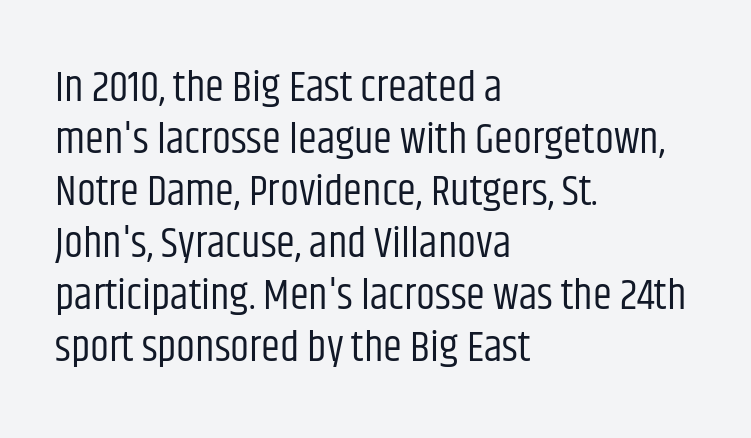
Spacing between characters is what you'd get straight out of the box. This is roman type, the default non-slanted kind. The specimen omits any rule beneath the text block's lines. Alignment: flush left. Think of a printed novel: that variable character pitch is what you see here.
